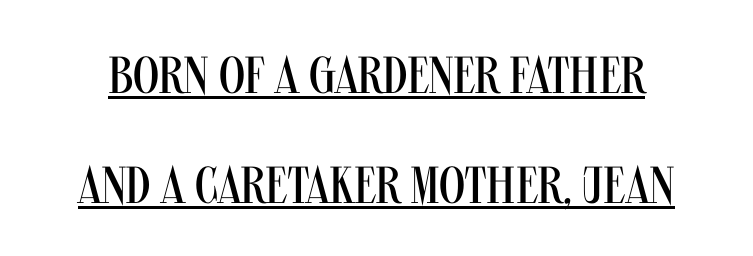
The lettering holds an erect, upright posture throughout. Weight: in the light-to-regular range. The tracking reads as untouched default to a designer's eye. In designer terms, the underline attribute is active on this setting. Stroke terminals: plain, sans-serif.
